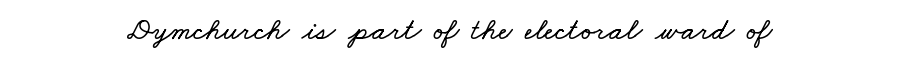
{"width": "wide", "stroke_contrast": "low", "x_height": "small", "monospaced": "no", "underline": "no", "align": "center", "letter_spacing": "normal", "letter_spacing_em": 0.0, "glyph_px": 31}
